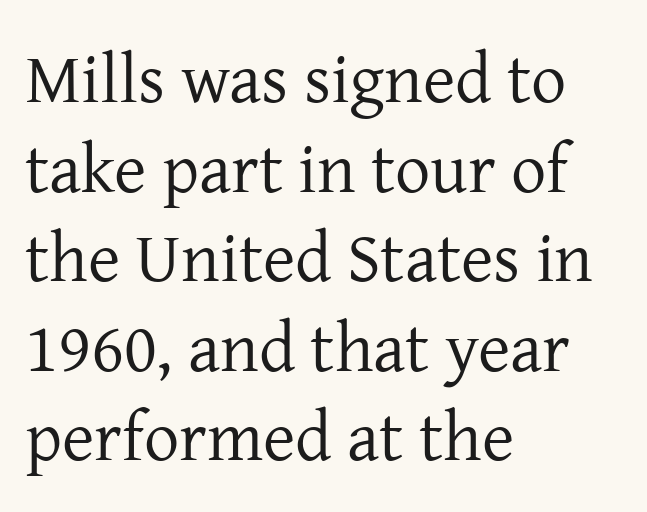
{"serif": "yes", "italic": "no", "bold": "no", "weight": "regular", "width": "normal", "stroke_contrast": "low", "x_height": "medium", "monospaced": "no", "underline": "no", "align": "left", "line_spacing": "normal", "line_spacing_ratio": 1.28, "letter_spacing": "normal", "letter_spacing_em": 0.0, "glyph_px": 70}
